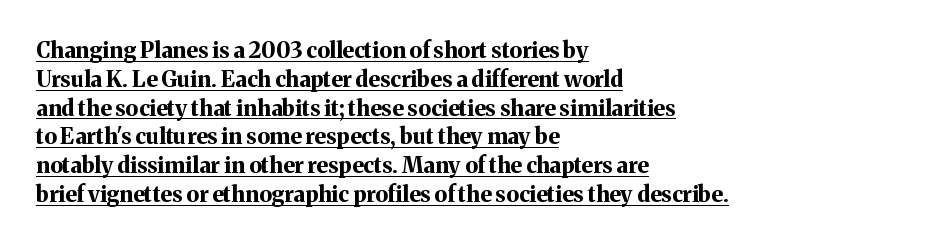
The image shows 22 px bold type, upright; set left-aligned, normal line spacing (1.31x), normal letter spacing, underlined.
